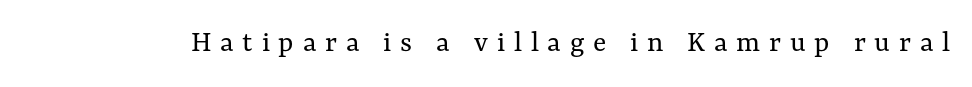
Q: Is the text bold? A: No.
Q: Is the text italic (slanted)? A: No, it is upright.
Q: Is the text underlined? A: No.
Q: Is the spacing between letters normal or unusually wide? A: Unusually wide.
Q: Width (condensed, normal, or wide)? A: Normal.
Q: Stroke contrast? A: Medium.
Q: x-height? A: Medium.
Q: Monospaced? A: No.
